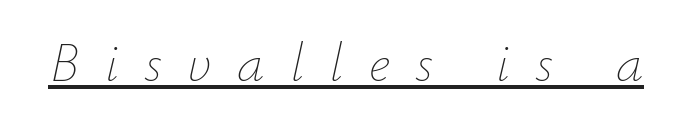
Q: Is the text bold? A: No.
Q: Is the text italic (slanted)? A: Yes, it leans right by about 12 degrees.
Q: Is the text underlined? A: Yes.
Q: Is the spacing between letters normal or unusually wide? A: Unusually wide.
Q: Width (condensed, normal, or wide)? A: Normal.
Q: Stroke contrast? A: Low.
Q: x-height? A: Small.
Q: Monospaced? A: No.
